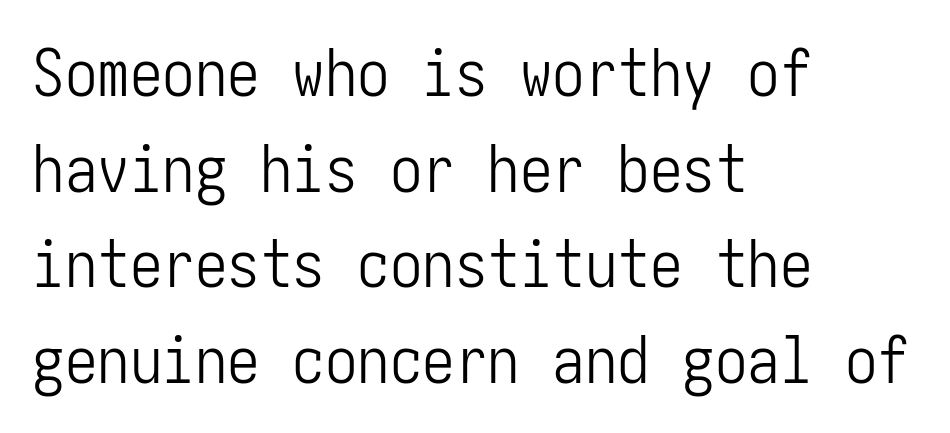
{"serif": "no", "italic": "no", "bold": "no", "weight": "light", "width": "condensed", "stroke_contrast": "low", "x_height": "medium", "underline": "no", "align": "left", "line_spacing": "normal", "line_spacing_ratio": 1.47, "letter_spacing": "normal", "letter_spacing_em": 0.0, "glyph_px": 65}
